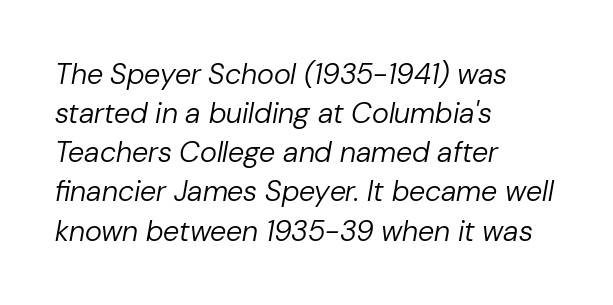
Q: Is the text bold? A: No.
Q: Is the text italic (slanted)? A: Yes, it leans right by about 10 degrees.
Q: Is the text underlined? A: No.
Q: How is the paragraph aligned? A: Left-aligned.
Q: Is the spacing between letters normal or unusually wide? A: Normal.
Q: Is the spacing between lines tight, normal or loose? A: Normal.
Q: Width (condensed, normal, or wide)? A: Normal.
Q: Stroke contrast? A: Low.
Q: x-height? A: Medium.
Q: Monospaced? A: No.
